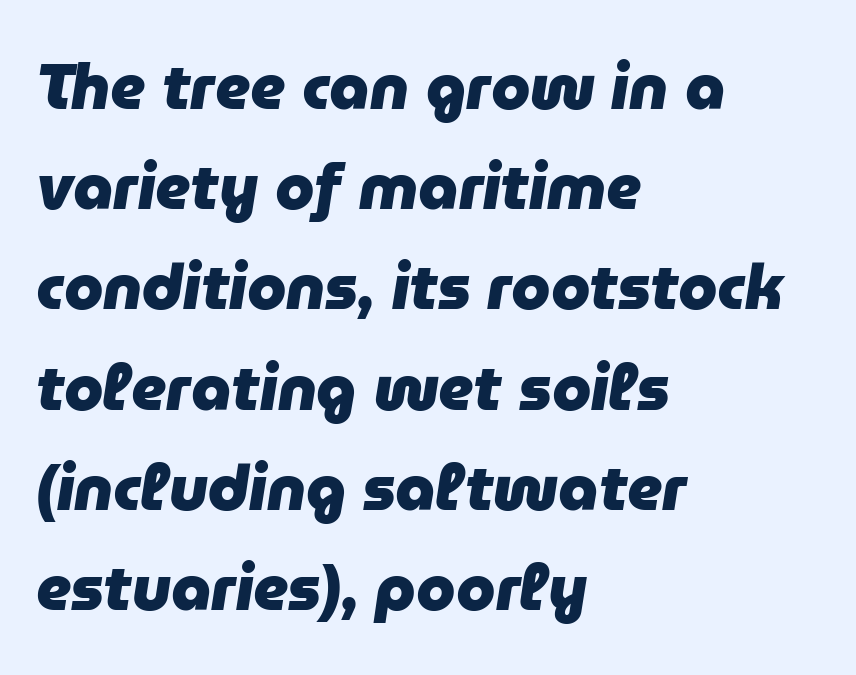
The image shows 63 px heavy type, italic (leaning right); set left-aligned, normal line spacing (1.59x), normal letter spacing, not underlined; low stroke contrast and a medium x-height.
